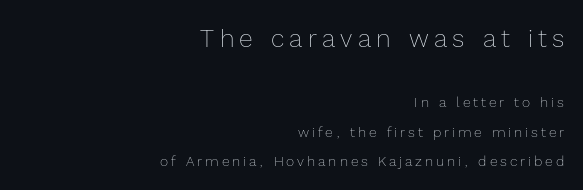
The image shows 25 px text type, upright; set right-aligned, loose line spacing (2.09x), unusually wide letter spacing (+0.21 em), not underlined; the first (top) block is 1.79x larger.
